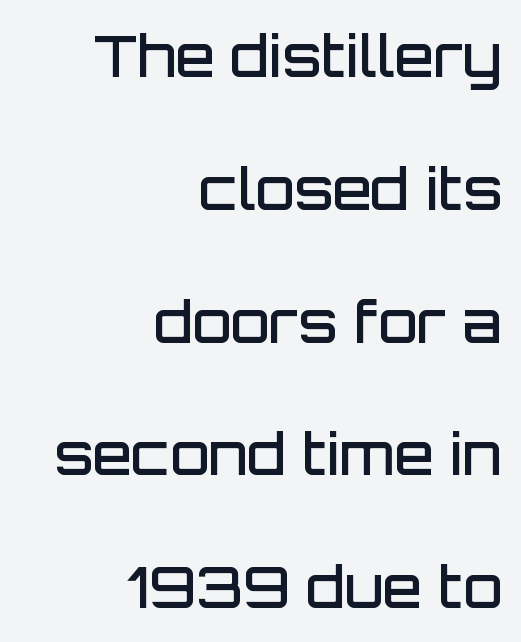
Tracking value appears to be zero — textbook default spacing. Just letters on the line, the space beneath them empty. Posture: vertical. Is the block centered? No — it sits flush against the right margin.
